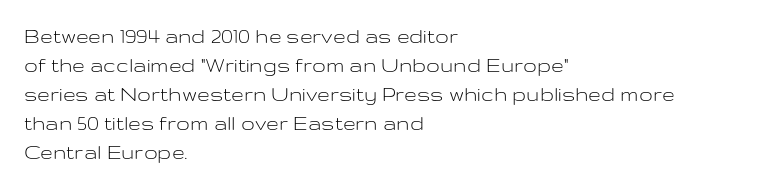
The image shows 23 px text type, upright; set left-aligned, normal line spacing (1.26x), normal letter spacing, not underlined.
